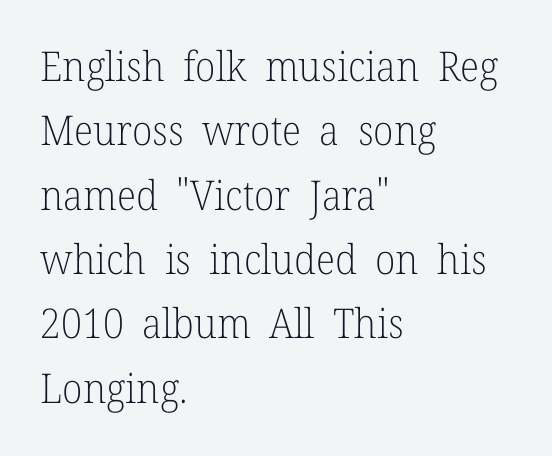
{"serif": "yes", "italic": "no", "bold": "no", "weight": "light", "width": "normal", "stroke_contrast": "low", "x_height": "medium", "monospaced": "no", "underline": "no", "align": "left", "line_spacing": "normal", "line_spacing_ratio": 1.57, "letter_spacing": "normal", "letter_spacing_em": 0.0, "glyph_px": 41}
